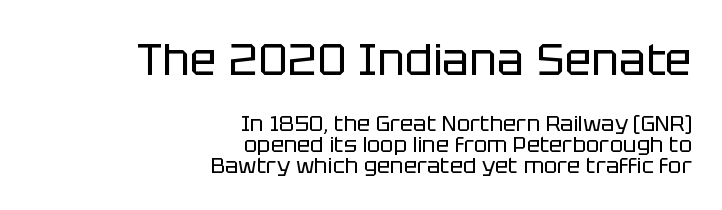
Q: Is the text bold? A: No.
Q: Is the text italic (slanted)? A: No, it is upright.
Q: Is the typeface a serif or a sans-serif typeface? A: Sans-serif.
Q: Is the text underlined? A: No.
Q: How is the paragraph aligned? A: Right-aligned.
Q: Is the spacing between letters normal or unusually wide? A: Normal.
Q: Is the spacing between lines tight, normal or loose? A: Tight.
Q: Which block of text is set in a larger size, the first (top) or the second (bottom)? A: The first (top) one.
Q: Width (condensed, normal, or wide)? A: Normal.
Q: Stroke contrast? A: Low.
Q: x-height? A: Large.
Q: Monospaced? A: No.
